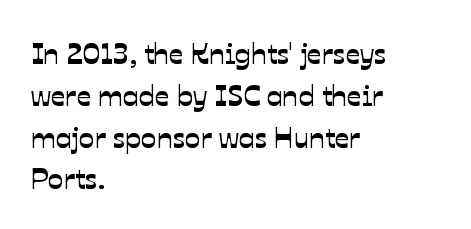
Do the characters align in a grid? No, the font is proportional. Rows of type keep a routine distance in the vertical direction. Standard letterfit; no display-style spreading of the glyphs. Visually the block forms a straight wall on the left and a jagged coastline on the right. Descender tails drop into unmarked territory. You can tell from the bare stems that sans-serif type was used.
